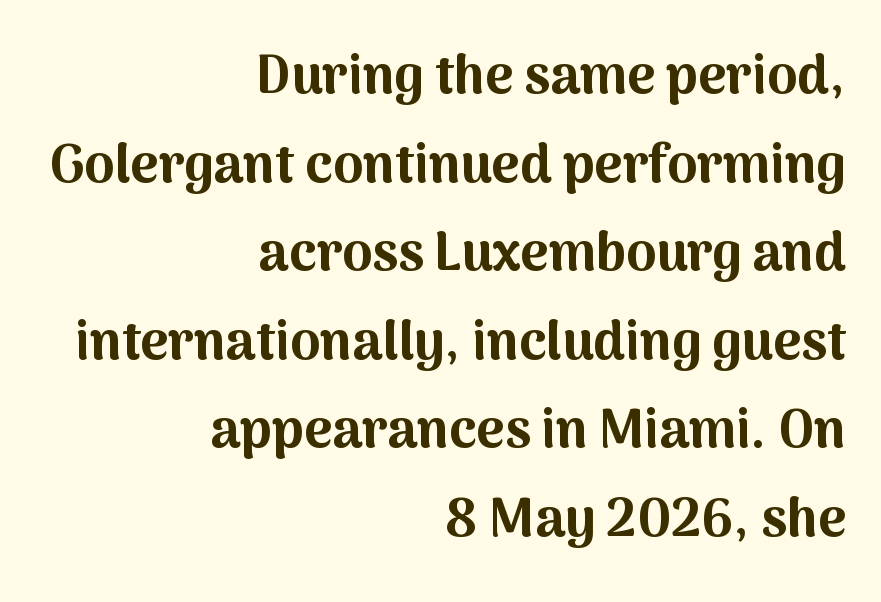
Q: Is the text bold? A: Yes.
Q: Is the text italic (slanted)? A: No, it is upright.
Q: Is the typeface a serif or a sans-serif typeface? A: Sans-serif.
Q: Is the text underlined? A: No.
Q: How is the paragraph aligned? A: Right-aligned.
Q: Is the spacing between letters normal or unusually wide? A: Normal.
Q: Is the spacing between lines tight, normal or loose? A: Normal.
Q: Width (condensed, normal, or wide)? A: Normal.
Q: Stroke contrast? A: Medium.
Q: x-height? A: Medium.
Q: Monospaced? A: No.
